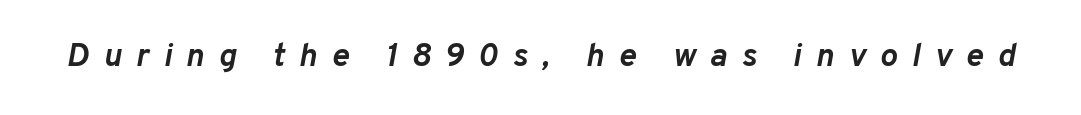
The image shows 33 px semibold type, italic (leaning right); set unusually wide letter spacing (+0.43 em), not underlined; low stroke contrast and a medium x-height.
